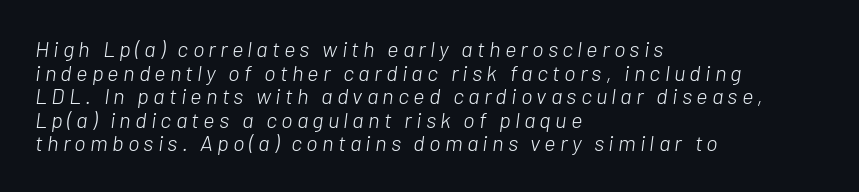
Q: Is the text bold? A: No.
Q: Is the text italic (slanted)? A: Yes, it leans right by about 7 degrees.
Q: Is the text underlined? A: No.
Q: How is the paragraph aligned? A: Left-aligned.
Q: Is the spacing between lines tight, normal or loose? A: Tight.
